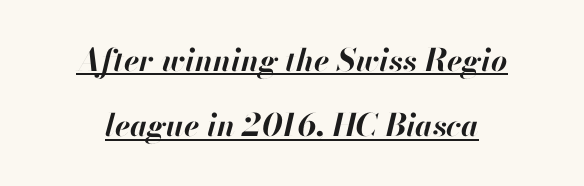
A typesetter would call this leading open, well beyond the default. The rendering uses natural spacing where letterforms have individual widths. Looking at the ascenders, they clearly lean. Emphasis is given by a line drawn under the lettering.
